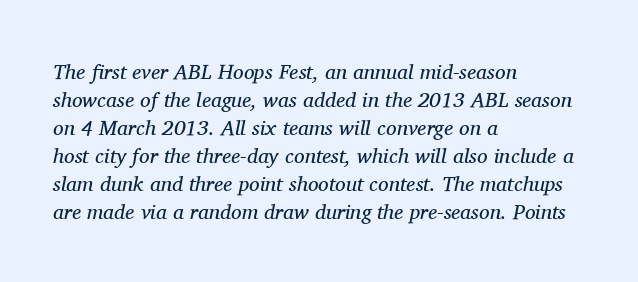
Short note: letters normally spaced. The typeface has the unassuming heft of standard copy or less. Left-aligned paragraph, ragged on the right. The rows are spaced the way most documents space them. This sample uses an oblique cut, with every glyph tilted off the vertical. The gap between lines stays unmarked.
